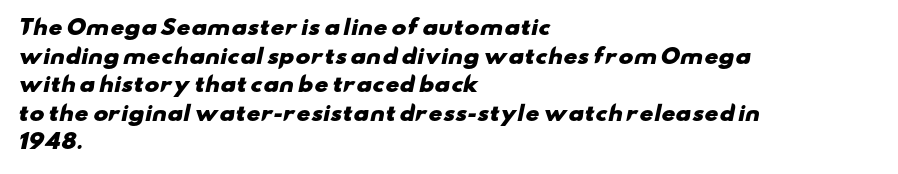
The lines sit at an ordinary, default distance from one another. These lines keep a tight, regular rhythm from letter to letter. How heavy is the stroke? Heavy — this is a bold. Clear beneath every line of the passage. Compared with a centered layout, this one pins lines to the left instead.
